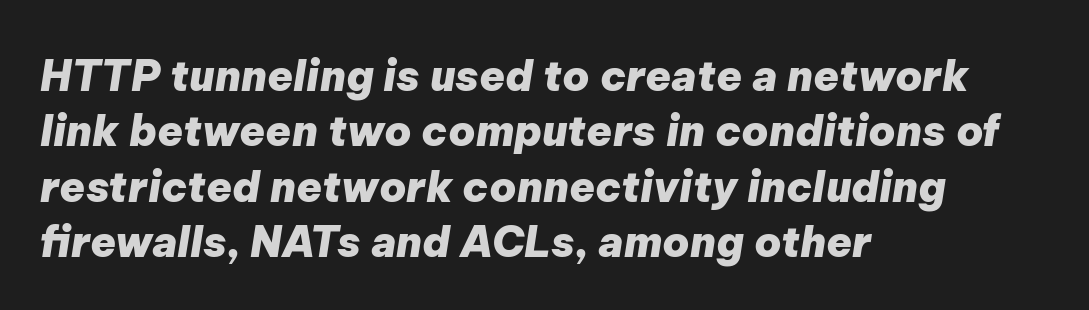
{"italic": "yes", "lean": "right", "slant_degrees": 9, "bold": "yes", "weight": "heavy", "width": "normal", "stroke_contrast": "low", "x_height": "medium", "monospaced": "no", "underline": "no", "align": "left", "line_spacing": "normal", "line_spacing_ratio": 1.32, "letter_spacing": "normal", "letter_spacing_em": 0.0, "glyph_px": 42}
